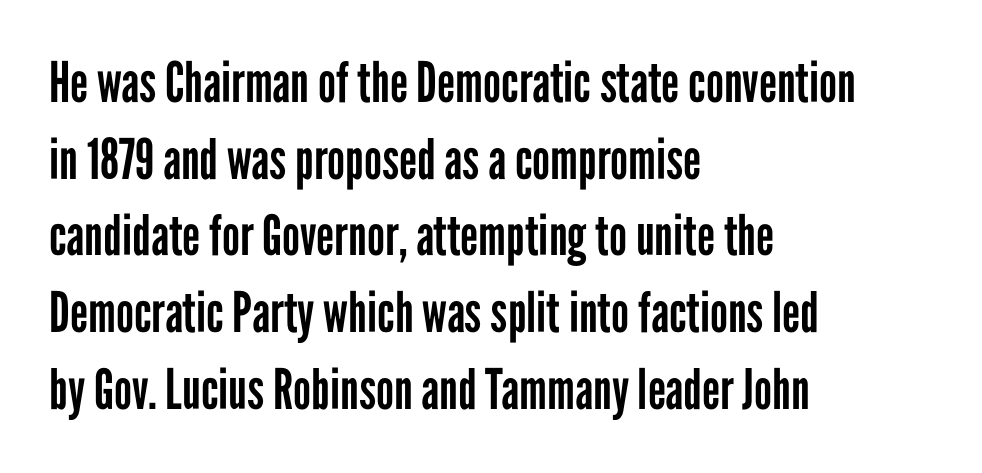
Q: Is the text bold? A: No.
Q: Is the text italic (slanted)? A: No, it is upright.
Q: Is the typeface a serif or a sans-serif typeface? A: Sans-serif.
Q: Is the text underlined? A: No.
Q: How is the paragraph aligned? A: Left-aligned.
Q: Is the spacing between letters normal or unusually wide? A: Normal.
Q: Is the spacing between lines tight, normal or loose? A: Normal.
Q: Width (condensed, normal, or wide)? A: Condensed.
Q: Stroke contrast? A: Low.
Q: x-height? A: Medium.
Q: Monospaced? A: No.
